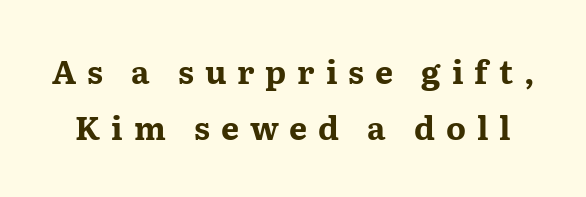
Q: Is the text bold? A: Yes.
Q: Is the text italic (slanted)? A: No, it is upright.
Q: Is the typeface a serif or a sans-serif typeface? A: Serif.
Q: Is the text underlined? A: No.
Q: Is the spacing between letters normal or unusually wide? A: Unusually wide.
Q: Width (condensed, normal, or wide)? A: Wide.
Q: Stroke contrast? A: Medium.
Q: x-height? A: Medium.
Q: Monospaced? A: No.
